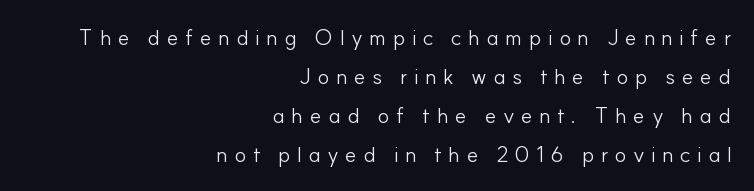
Q: Is the text bold? A: No.
Q: Is the text italic (slanted)? A: No, it is upright.
Q: Is the text underlined? A: No.
Q: How is the paragraph aligned? A: Right-aligned.
Q: Is the spacing between letters normal or unusually wide? A: Unusually wide.
